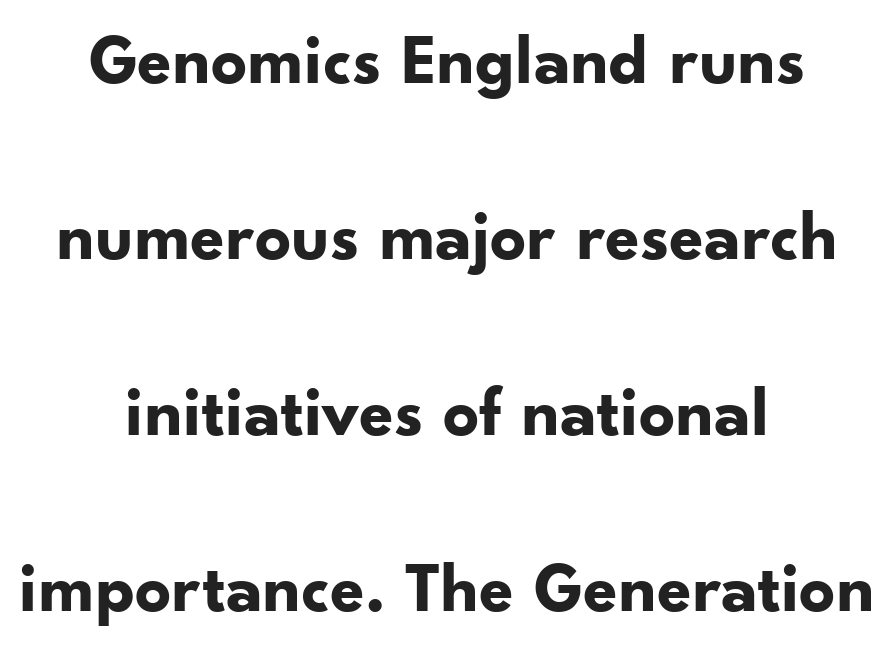
Q: Is the text bold? A: Yes.
Q: Is the text italic (slanted)? A: No, it is upright.
Q: Is the typeface a serif or a sans-serif typeface? A: Sans-serif.
Q: Is the text underlined? A: No.
Q: How is the paragraph aligned? A: Centered.
Q: Is the spacing between letters normal or unusually wide? A: Normal.
Q: Is the spacing between lines tight, normal or loose? A: Loose.
Q: Width (condensed, normal, or wide)? A: Normal.
Q: Stroke contrast? A: Low.
Q: x-height? A: Small.
Q: Monospaced? A: No.
